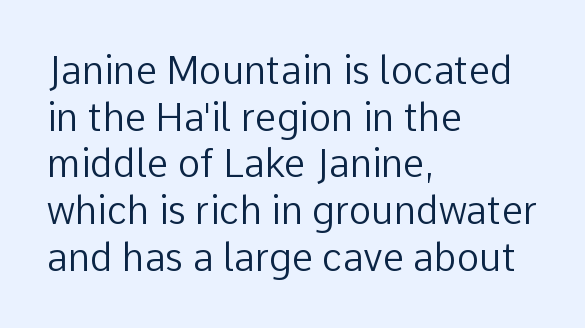
The image shows 38 px regular-weight sans-serif type, upright; set left-aligned, line spacing 1.23x, normal letter spacing, not underlined; low stroke contrast and a medium x-height.
